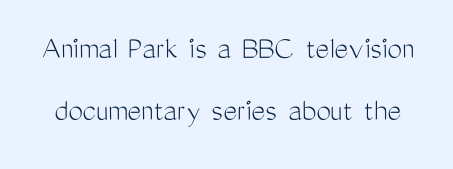
These lines keep a tight, regular rhythm from letter to letter. To sum up the face: it is a sans, with no serifs. A typesetter would call this proportional, since set widths differ per character. No italicization has been applied; the sample stays upright. Compared with a typical body face, this is equally light or lighter still.
